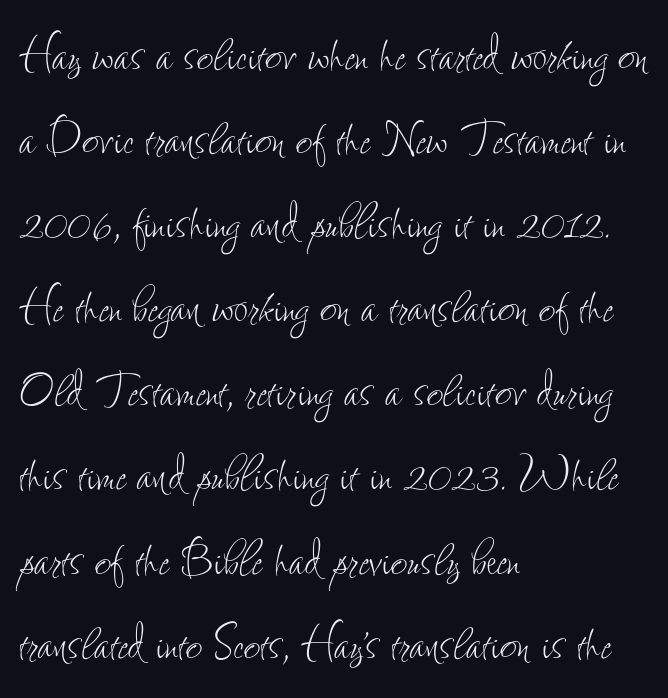
The string is rendered with underlining switched off. The letters advance in unequal steps, a hallmark of proportional type. Leading: standard. The cut favours lightness, reaching ordinary text weight at its darkest. Letter spacing: default.
